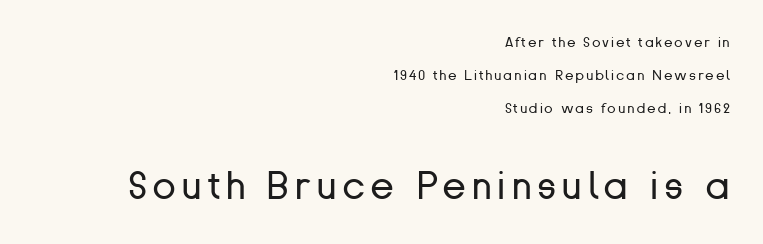
{"serif": "no", "italic": "no", "bold": "no", "weight": "regular", "width": "normal", "stroke_contrast": "low", "x_height": "medium", "monospaced": "no", "underline": "no", "align": "right", "line_spacing": "loose", "line_spacing_ratio": 2.34, "larger_block": "second", "size_ratio": 2.79, "glyph_px": 39}
